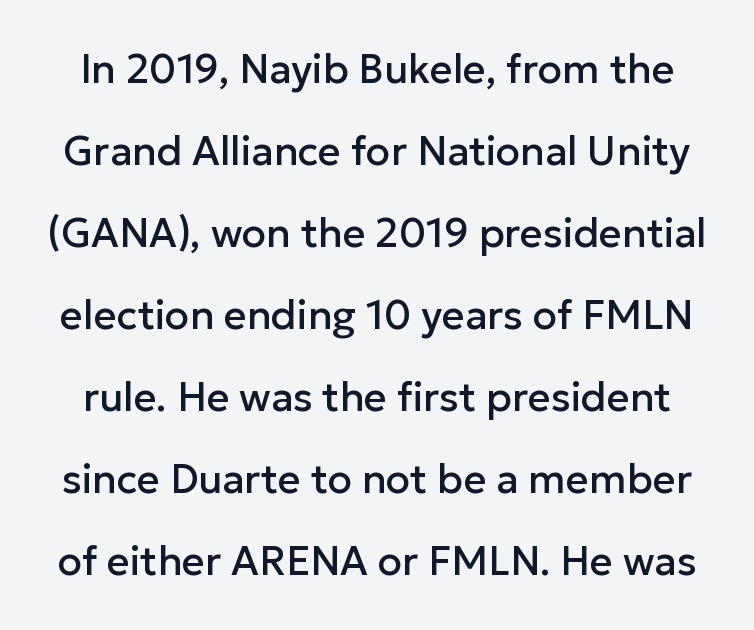
{"serif": "no", "italic": "no", "width": "normal", "stroke_contrast": "low", "x_height": "medium", "monospaced": "no", "underline": "no", "line_spacing": "loose", "line_spacing_ratio": 2.05, "letter_spacing": "normal", "letter_spacing_em": 0.0, "glyph_px": 40}
